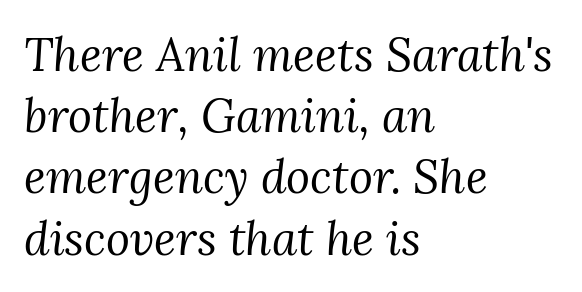
Here the glyphs are tracked normally, forming tight word shapes. This sample is left-justified, so line endings fall wherever the words run out. Each letter keeps its own natural width here, so spacing adapts to shape. Leading matches the norm, producing a regular column. The text was rendered using a seriffed face with decorative stroke endings. Weight: regular or lighter.
